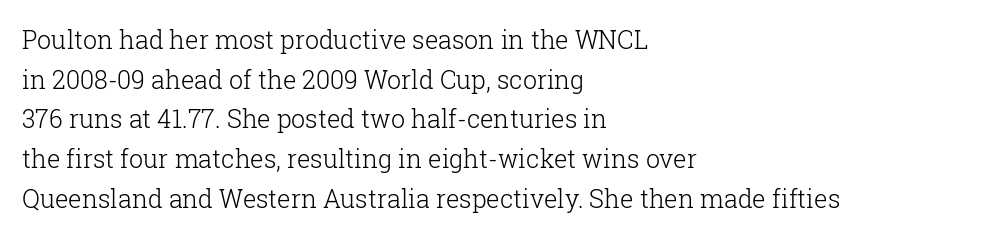
{"italic": "no", "bold": "no", "underline": "no", "align": "left", "line_spacing": "normal", "line_spacing_ratio": 1.59, "letter_spacing": "normal", "letter_spacing_em": 0.0, "glyph_px": 25}
